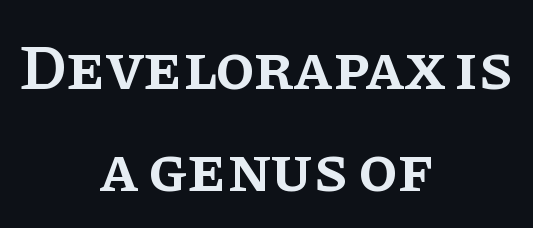
Q: Is the text bold? A: Semi-bold.
Q: Is the text italic (slanted)? A: No, it is upright.
Q: Is the typeface a serif or a sans-serif typeface? A: Serif.
Q: Is the text underlined? A: No.
Q: How is the paragraph aligned? A: Centered.
Q: Is the spacing between letters normal or unusually wide? A: Normal.
Q: Is the spacing between lines tight, normal or loose? A: Normal.
Q: Width (condensed, normal, or wide)? A: Normal.
Q: Stroke contrast? A: Low.
Q: x-height? A: Large.
Q: Monospaced? A: No.
